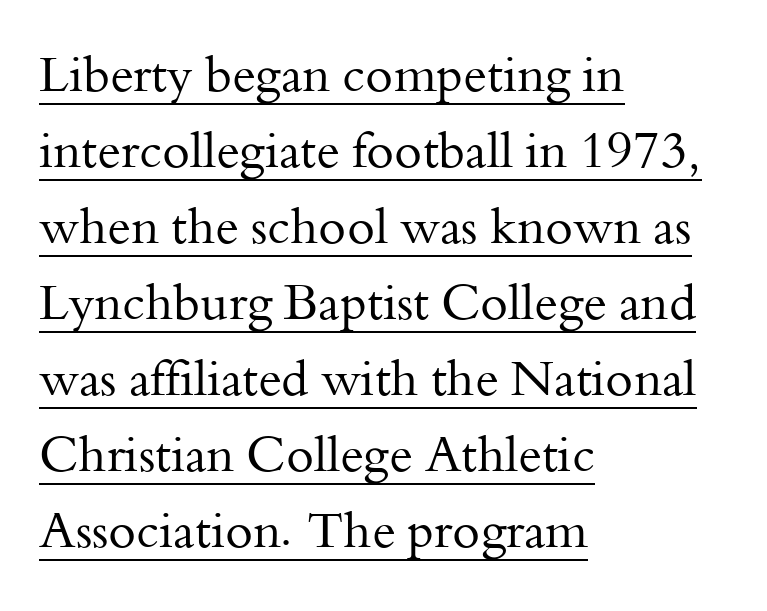
Nothing unusual about the tracking: characters are spaced as the font intends. The leading is moderate, giving the passage an even texture. The typeface has the unassuming heft of standard copy or less. Each letter's strokes conclude with small projecting serifs.
